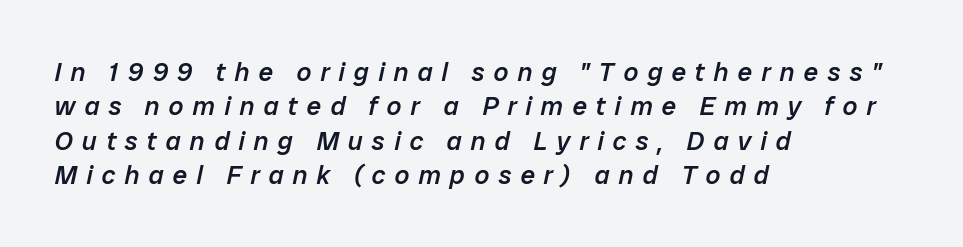
Q: Is the text bold? A: Semi-bold.
Q: Is the text italic (slanted)? A: Yes, it leans right by about 12 degrees.
Q: Is the text underlined? A: No.
Q: How is the paragraph aligned? A: Left-aligned.
Q: Is the spacing between letters normal or unusually wide? A: Unusually wide.
Q: Is the spacing between lines tight, normal or loose? A: Normal.
